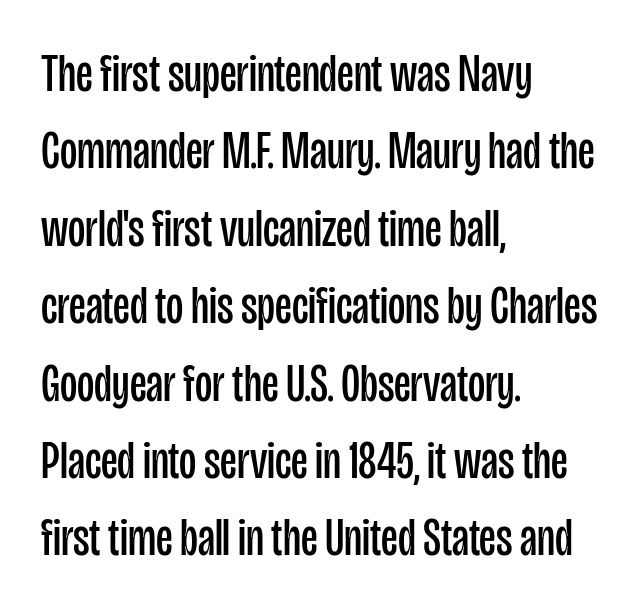
{"serif": "no", "italic": "no", "bold": "no", "weight": "regular", "width": "condensed", "stroke_contrast": "low", "x_height": "large", "monospaced": "no", "underline": "no", "align": "left", "line_spacing": "normal", "line_spacing_ratio": 1.46, "letter_spacing": "normal", "letter_spacing_em": 0.0, "glyph_px": 53}
